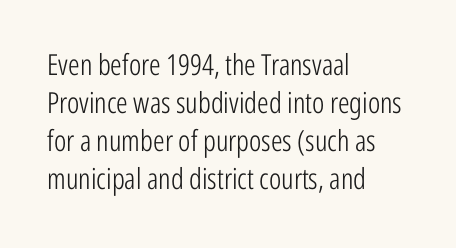
The letters advance in unequal steps, a hallmark of proportional type. Each word holds together tightly as a unit, with standard inter-letter gaps. What's the leading like? Ordinary, nothing unusual. Descenders hang freely into open space. The letters stand straight up with perfectly vertical stems. Stem width sits at or under what a default text font uses.
